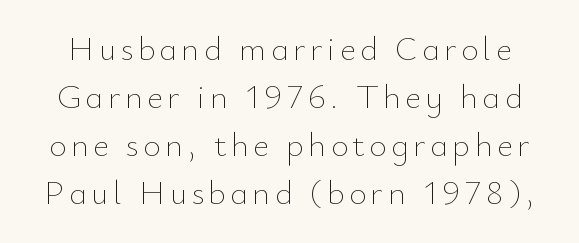
{"italic": "no", "bold": "no", "weight": "thin", "width": "normal", "stroke_contrast": "low", "x_height": "small", "monospaced": "no", "underline": "no", "line_spacing": "normal", "line_spacing_ratio": 1.41, "glyph_px": 34}
